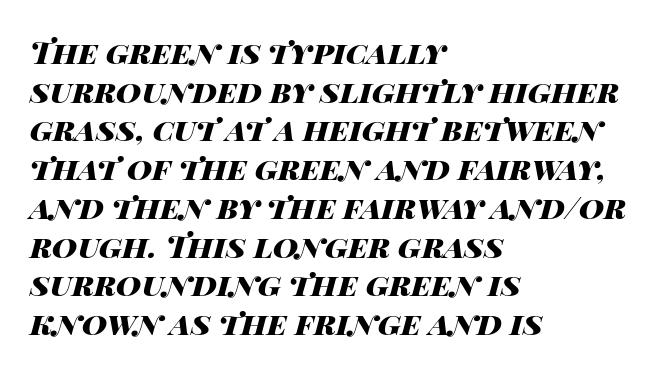
{"italic": "yes", "lean": "right", "slant_degrees": 14, "bold": "yes", "weight": "heavy", "width": "wide", "stroke_contrast": "high", "x_height": "large", "monospaced": "no", "underline": "no", "align": "left", "line_spacing": "normal", "line_spacing_ratio": 1.25, "letter_spacing": "normal", "letter_spacing_em": 0.0, "glyph_px": 31}
